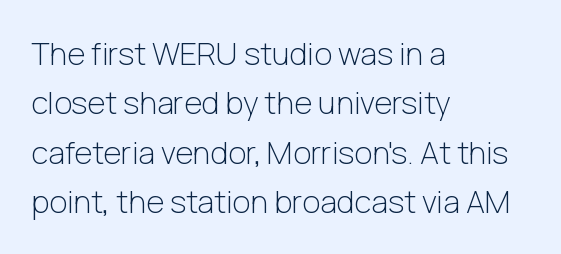
{"serif": "no", "italic": "no", "bold": "no", "weight": "light", "width": "normal", "stroke_contrast": "low", "x_height": "medium", "monospaced": "no", "underline": "no", "align": "left", "line_spacing": "normal", "line_spacing_ratio": 1.59, "letter_spacing": "normal", "letter_spacing_em": 0.0, "glyph_px": 31}
